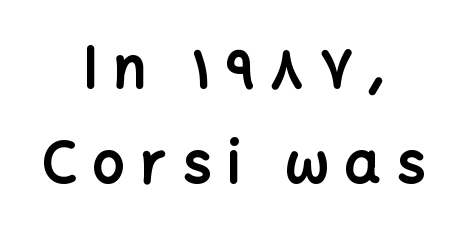
Check where the strokes stop: nothing finishes them off — pure sans. The paragraph shown floats in the horizontal middle. These lines are rendered in a variable-pitch font. As a designer I'd log this as weight 700, bold.
